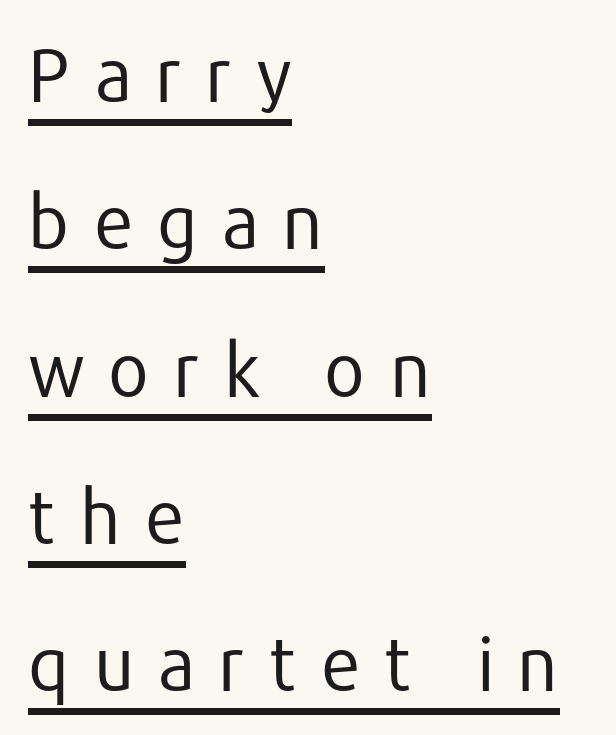
A continuous stroke trails under the words, as in a hyperlink. Someone cranked the tracking dial way up on this one. One-word summary of the alignment: left. The weight tops out at a normal text grade. Unlike italic type, these characters show no tilt at all. Whoever set this chose breathing room over compactness in the vertical rhythm.
